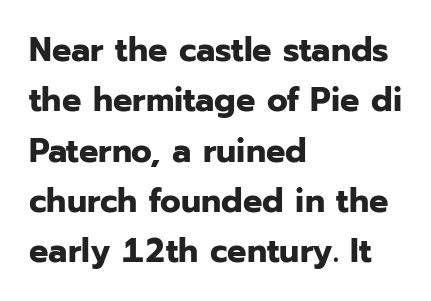
{"serif": "no", "italic": "no", "bold": "yes", "weight": "bold", "width": "normal", "stroke_contrast": "low", "x_height": "medium", "monospaced": "no", "underline": "no", "align": "left", "line_spacing": "normal", "line_spacing_ratio": 1.48, "letter_spacing": "normal", "letter_spacing_em": 0.0, "glyph_px": 34}
